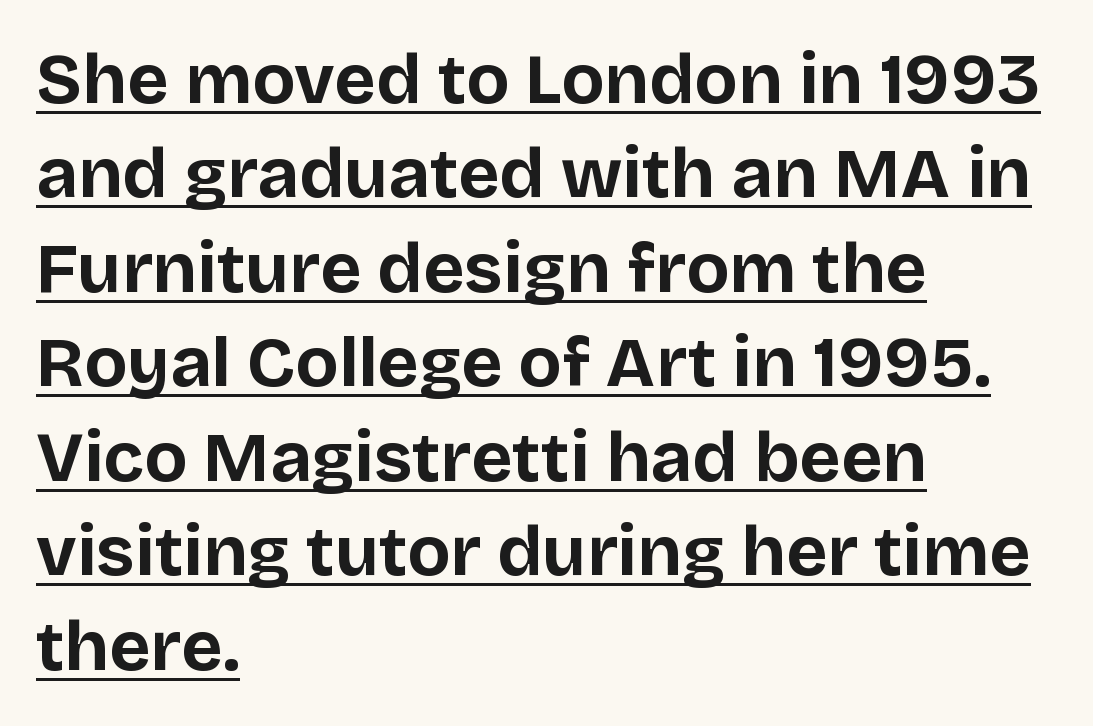
The image shows 71 px bold sans-serif type, upright; set left-aligned, normal line spacing (1.33x), normal letter spacing, underlined; low stroke contrast and a large x-height.
